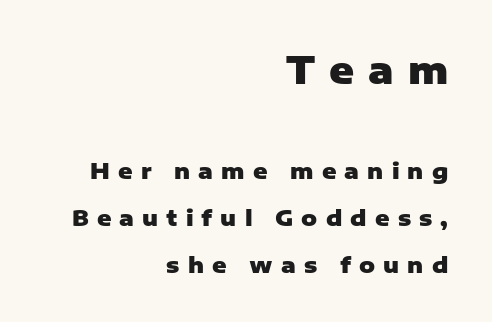
The image shows 38 px heavy sans-serif type, upright; set right-aligned, loose line spacing (2.14x), unusually wide letter spacing (+0.37 em), not underlined; the first (top) block is 1.73x larger; low stroke contrast and a medium x-height.
